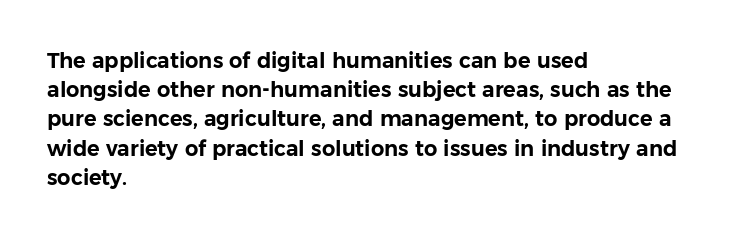
Q: Is the text italic (slanted)? A: No, it is upright.
Q: Is the text underlined? A: No.
Q: How is the paragraph aligned? A: Left-aligned.
Q: Is the spacing between letters normal or unusually wide? A: Normal.
Q: Is the spacing between lines tight, normal or loose? A: Normal.
